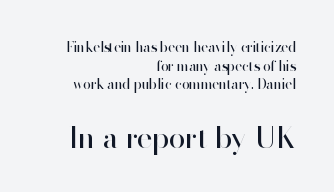
Bare-footed words on every line. The glyphs in this specimen are sans serif. The following chunk of copy outweighs the initial chunk in type size. The vertical gap from one line to the next is medium.
